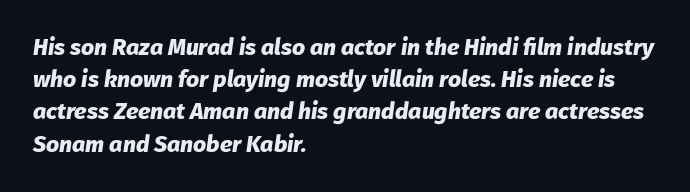
The zone under the glyphs is completely vacant. This sample is left-justified, so line endings fall wherever the words run out. A dark, heavy texture on the line: the type is bold. Tall strokes in this sample are angled rather than plumb. Successive baselines arrive at the customary interval. Words appear dense and cohesive because spacing is normal.
